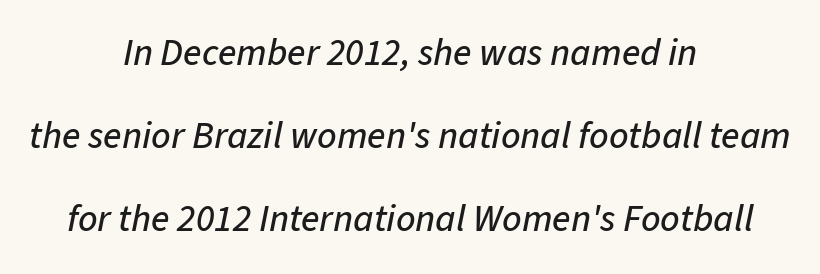
The image shows 38 px text type, italic (leaning right); set centered, loose line spacing (2.19x), normal letter spacing, not underlined; low stroke contrast and a medium x-height.
